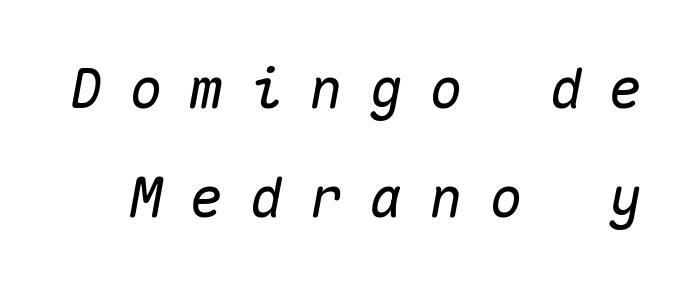
The rendering uses a large line-height, opening up the rows. The horizontal fit of the characters is loose and conspicuously gappy. Every character here occupies the same horizontal width, giving the sample a typewriter-like rhythm. Italic? Definitely — the glyphs are oblique. Decoration check: the copy has no underline.
